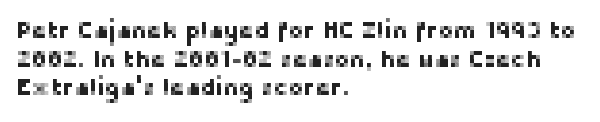
{"italic": "no", "underline": "no", "align": "left", "line_spacing_ratio": 1.24, "letter_spacing": "normal", "letter_spacing_em": 0.0, "glyph_px": 23}
